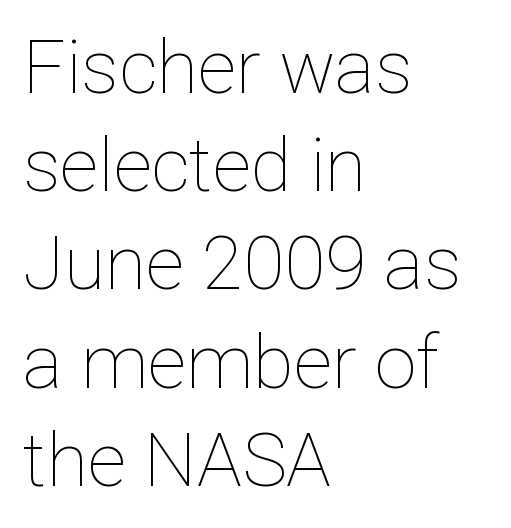
Unmarked baselines from the first word to the last. In CSS terms this would be text-align: left. A typesetter would call this proportional, since set widths differ per character. Weight: not bold — regular or lighter.
